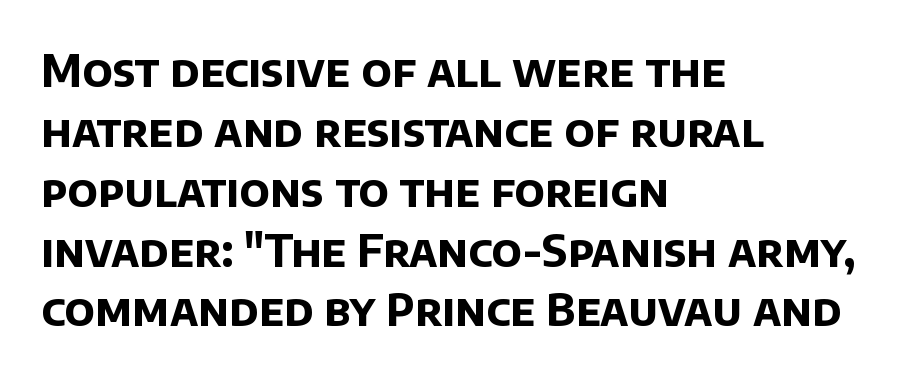
Q: Is the text bold? A: Yes.
Q: Is the typeface a serif or a sans-serif typeface? A: Sans-serif.
Q: Is the text underlined? A: No.
Q: How is the paragraph aligned? A: Left-aligned.
Q: Is the spacing between letters normal or unusually wide? A: Normal.
Q: Is the spacing between lines tight, normal or loose? A: Normal.
Q: Width (condensed, normal, or wide)? A: Normal.
Q: Stroke contrast? A: Low.
Q: x-height? A: Large.
Q: Monospaced? A: No.
